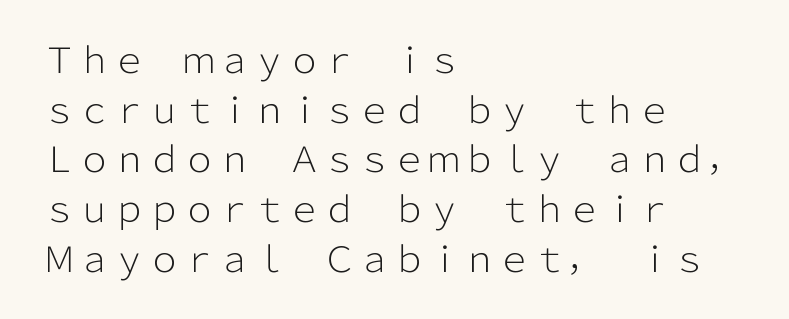
The rows are spaced the way most documents space them. The glyphs in this specimen are sans serif. This sample uses an upright cut, with every glyph sitting square on the baseline. Decoration check: the copy has no underline.
